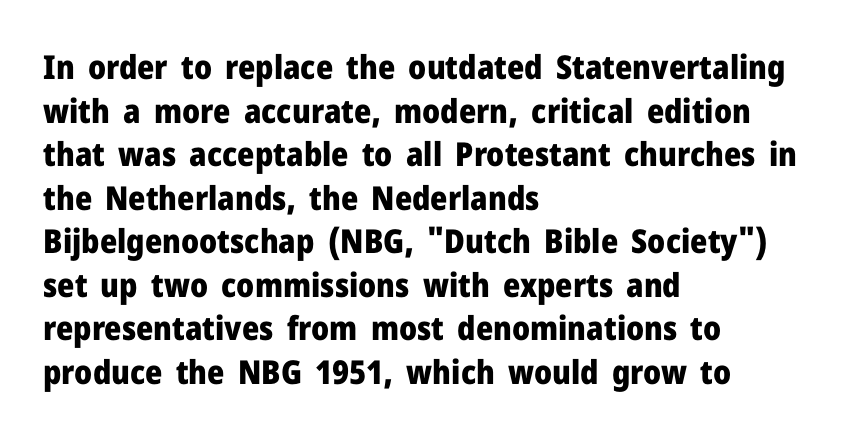
Q: Is the text bold? A: Yes.
Q: Is the text italic (slanted)? A: No, it is upright.
Q: Is the typeface a serif or a sans-serif typeface? A: Sans-serif.
Q: Is the text underlined? A: No.
Q: How is the paragraph aligned? A: Left-aligned.
Q: Is the spacing between letters normal or unusually wide? A: Normal.
Q: Is the spacing between lines tight, normal or loose? A: Normal.
Q: Width (condensed, normal, or wide)? A: Normal.
Q: Stroke contrast? A: Low.
Q: x-height? A: Medium.
Q: Monospaced? A: No.
